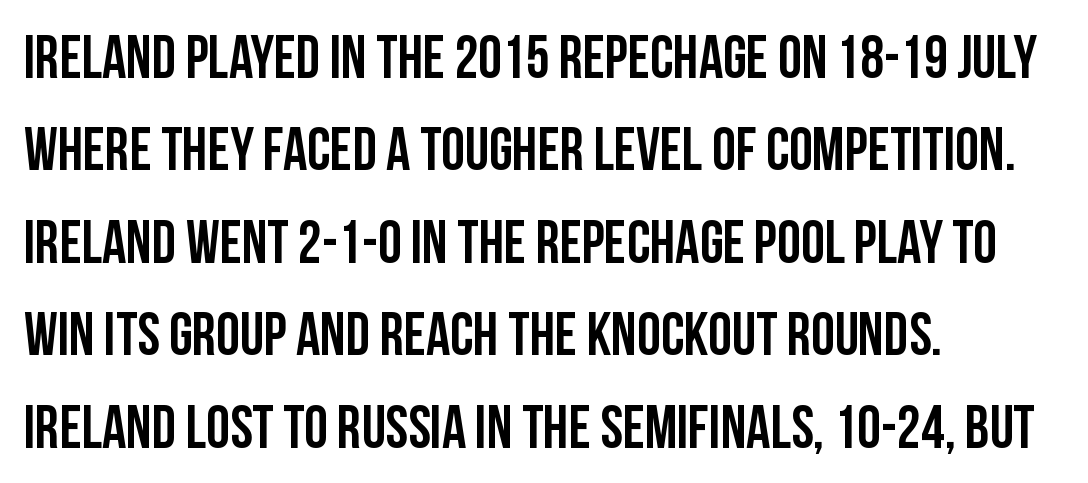
The image shows 60 px condensed sans-serif type, upright; set left-aligned, normal line spacing (1.54x), normal letter spacing, not underlined; low stroke contrast and a large x-height.
